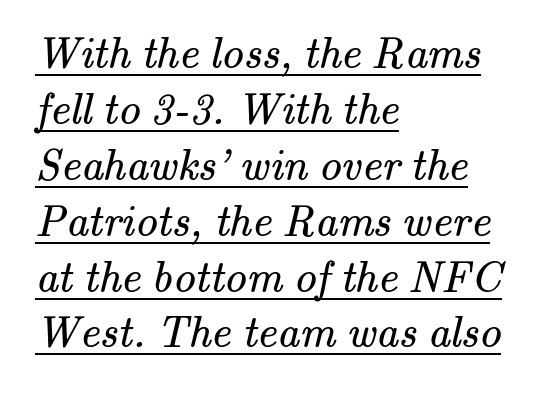
Quick note: underline on. Ink coverage per letter is moderate at most. Line starts are locked; line ends wander. A typesetter would call this zero additional tracking. A serif font was chosen for this passage. You could not count columns in this text — the font is proportionally spaced.
